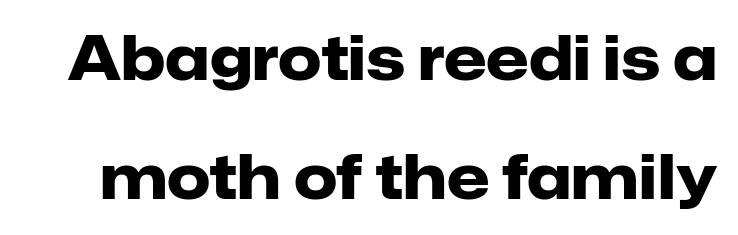
The face used here is proportionally spaced, like ordinary book or web type. This is heavy type, rendered in bold. Honestly, there is no underline to notice here at all. The typography opts for an upright posture over an oblique one. The face used here is rendered with its standard letterfit.
